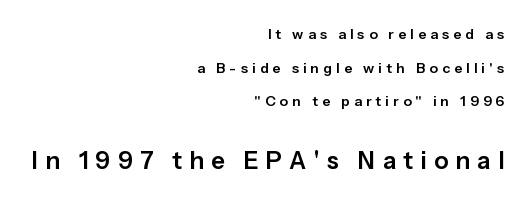
Notice how the passage keeps a crisp vertical edge on the right only. No word sits above an underline. In terms of leading, this rendering errs on the spacious side. Caption: expanded tracking, letters set apart.
